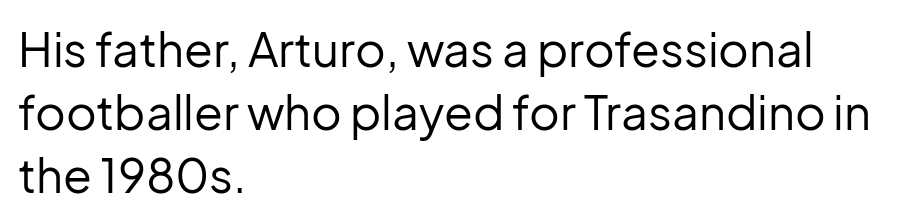
The image shows 47 px regular-weight sans-serif type, upright; set left-aligned, normal line spacing (1.34x), normal letter spacing, not underlined; low stroke contrast and a medium x-height.
